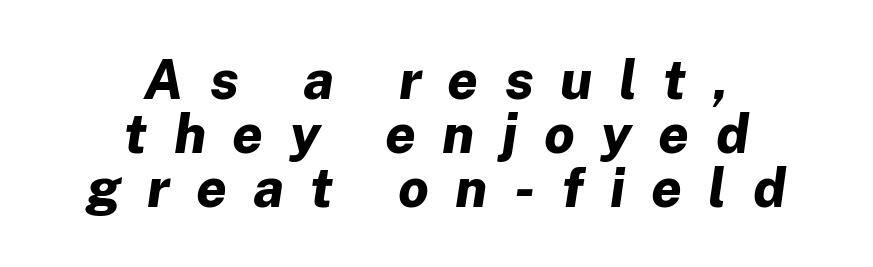
Spacing verdict: proportional, widths tailored to each character. Visually the block forms a symmetrical silhouette, jagged on both flanks. Heavy-handed strokes throughout: this text is bold. The whole block is typeset with a tilt. The rendering uses a small line-height, squeezing the rows. Each word looks stretched out because of the extra space between its letters.
